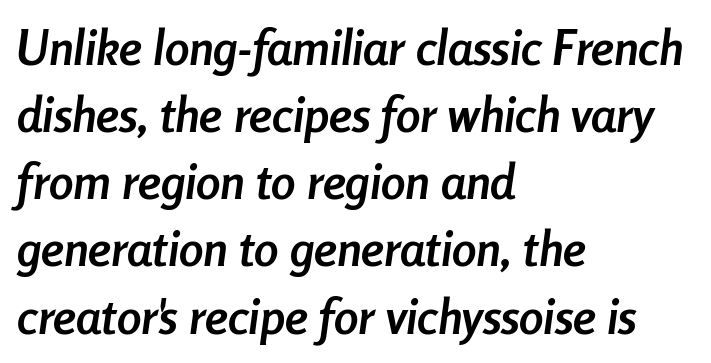
Q: Is the text bold? A: Yes.
Q: Is the text italic (slanted)? A: Yes, it leans right by about 8 degrees.
Q: Is the text underlined? A: No.
Q: How is the paragraph aligned? A: Left-aligned.
Q: Is the spacing between letters normal or unusually wide? A: Normal.
Q: Is the spacing between lines tight, normal or loose? A: Normal.
Q: Width (condensed, normal, or wide)? A: Condensed.
Q: Stroke contrast? A: Low.
Q: x-height? A: Medium.
Q: Monospaced? A: No.
